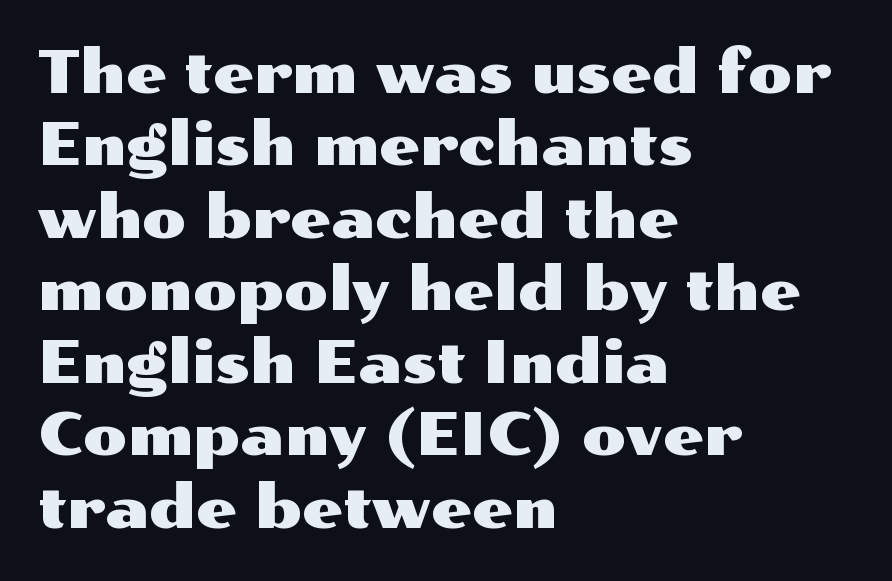
The image shows 58 px wide sans-serif type, upright; set left-aligned, normal line spacing (1.25x), normal letter spacing, not underlined; medium stroke contrast and a medium x-height.
